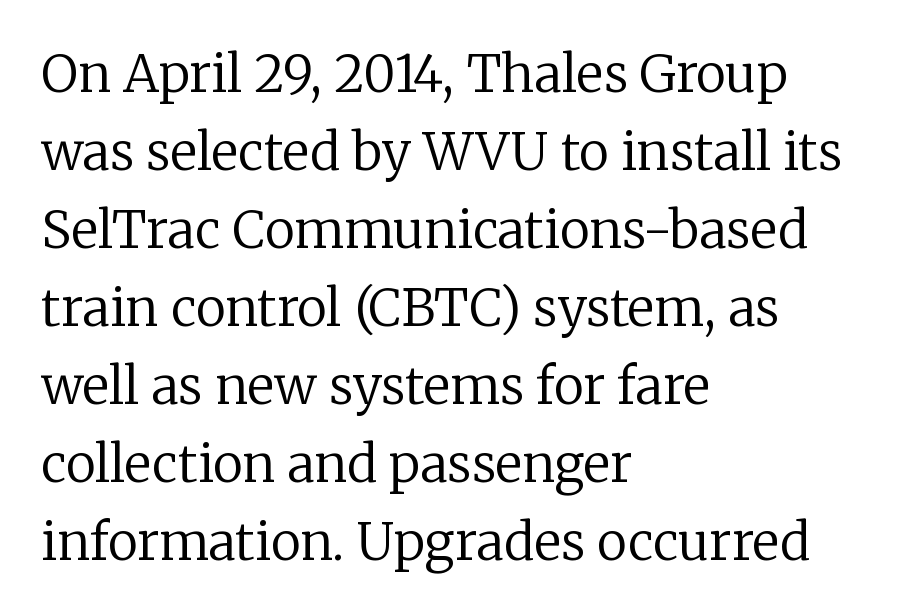
Q: Is the text bold? A: No.
Q: Is the text italic (slanted)? A: No, it is upright.
Q: Is the typeface a serif or a sans-serif typeface? A: Serif.
Q: Is the text underlined? A: No.
Q: How is the paragraph aligned? A: Left-aligned.
Q: Is the spacing between letters normal or unusually wide? A: Normal.
Q: Is the spacing between lines tight, normal or loose? A: Normal.
Q: Width (condensed, normal, or wide)? A: Normal.
Q: Stroke contrast? A: Low.
Q: x-height? A: Medium.
Q: Monospaced? A: No.
